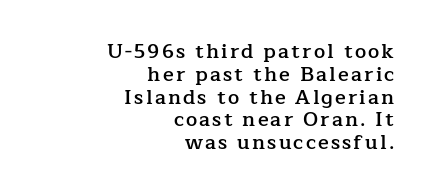
Glance below the letters and you will spot only blank space. A flush-right, rag-left setting is used for this passage. Semibold letterforms, between regular and bold. Nope, not italic — everything's standing straight.
